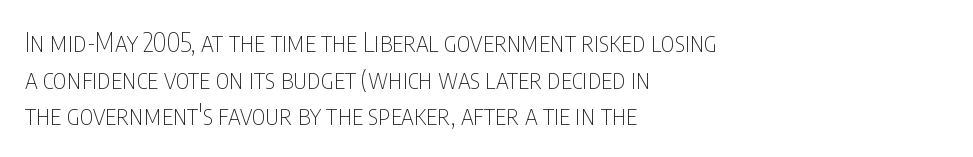
In CSS terms this would be text-align: left. The words here are not underlined. The font is comparable to plain body text, perhaps lighter. Every character sits straight up, as roman type does. The vertical gap from one line to the next is medium. Compared with typical body copy, the letter spacing here is the same.
